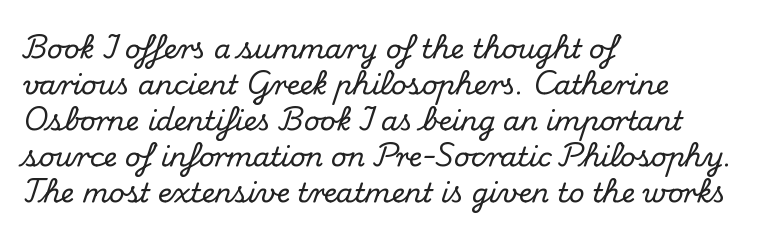
The image shows 27 px text type; set left-aligned, normal line spacing (1.33x), normal letter spacing, not underlined.
